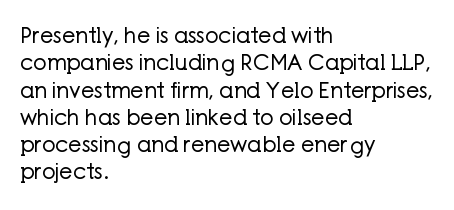
Q: Is the text bold? A: No.
Q: Is the text italic (slanted)? A: No, it is upright.
Q: Is the text underlined? A: No.
Q: How is the paragraph aligned? A: Left-aligned.
Q: Is the spacing between letters normal or unusually wide? A: Normal.
Q: Is the spacing between lines tight, normal or loose? A: Normal.
